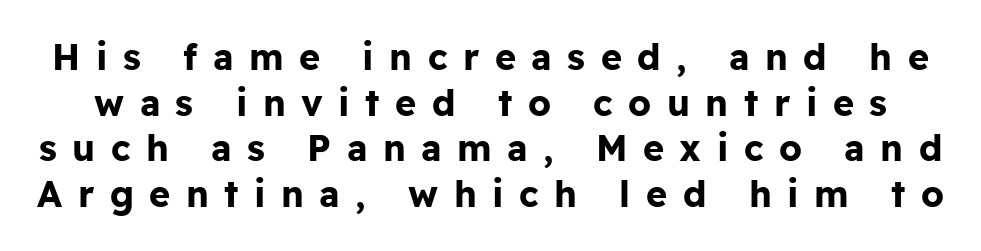
The image shows 36 px bold sans-serif type, upright; set normal line spacing (1.27x), unusually wide letter spacing (+0.43 em), not underlined; low stroke contrast and a medium x-height.
